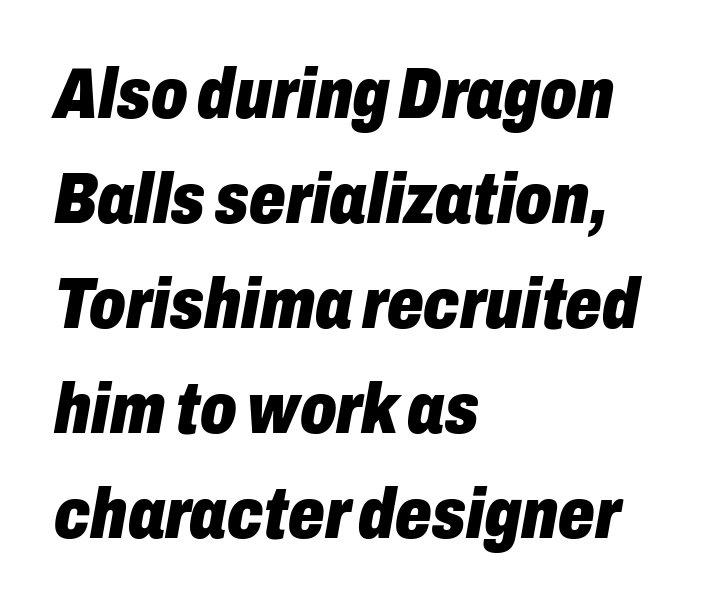
Q: Is the text bold? A: Yes.
Q: Is the text italic (slanted)? A: Yes, it leans right by about 10 degrees.
Q: Is the text underlined? A: No.
Q: How is the paragraph aligned? A: Left-aligned.
Q: Is the spacing between letters normal or unusually wide? A: Normal.
Q: Is the spacing between lines tight, normal or loose? A: Normal.
Q: Width (condensed, normal, or wide)? A: Condensed.
Q: Stroke contrast? A: Low.
Q: x-height? A: Medium.
Q: Monospaced? A: No.
